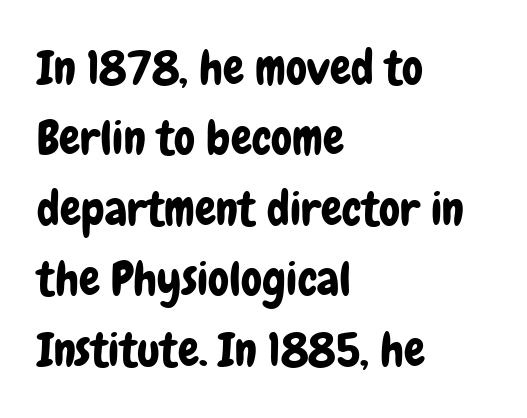
{"serif": "no", "italic": "no", "width": "condensed", "stroke_contrast": "low", "x_height": "medium", "monospaced": "no", "underline": "no", "align": "left", "line_spacing": "normal", "line_spacing_ratio": 1.5, "letter_spacing": "normal", "letter_spacing_em": 0.0, "glyph_px": 47}
